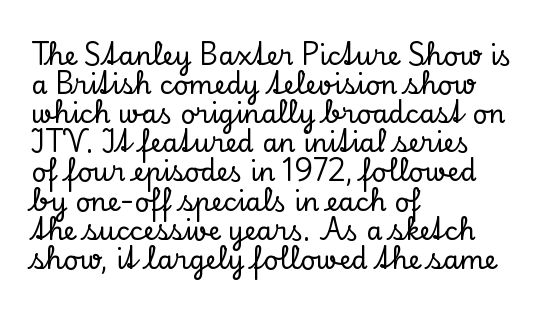
{"italic": "no", "underline": "no", "align": "left", "line_spacing": "tight", "line_spacing_ratio": 1.12, "letter_spacing": "normal", "letter_spacing_em": 0.0, "glyph_px": 26}
